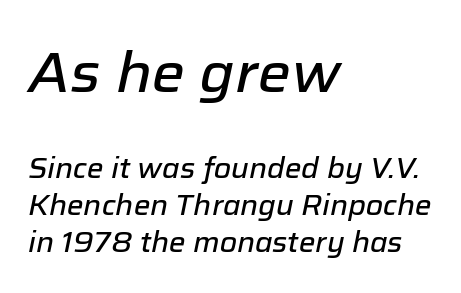
The rendering applies a slant to the glyphs. Proportional: the letters do not fall into vertical columns. Standard letterfit; no display-style spreading of the glyphs. A student would notice the top passage is typeset larger than what follows. One glance says typical: line gaps are just what's usual.
